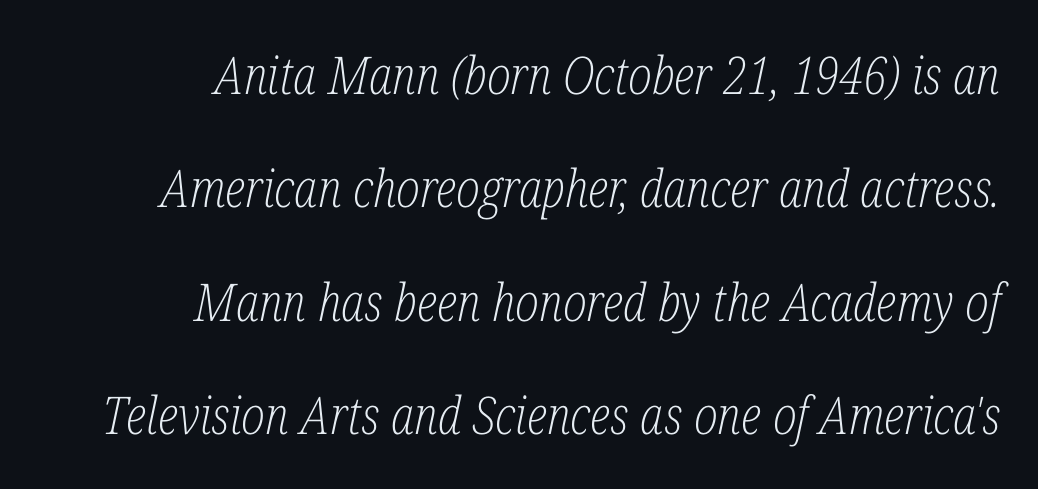
{"serif": "yes", "italic": "yes", "lean": "right", "slant_degrees": 12, "bold": "no", "weight": "light", "width": "condensed", "stroke_contrast": "low", "x_height": "medium", "monospaced": "no", "underline": "no", "align": "right", "line_spacing": "loose", "line_spacing_ratio": 2.18, "letter_spacing": "normal", "letter_spacing_em": 0.0, "glyph_px": 52}
